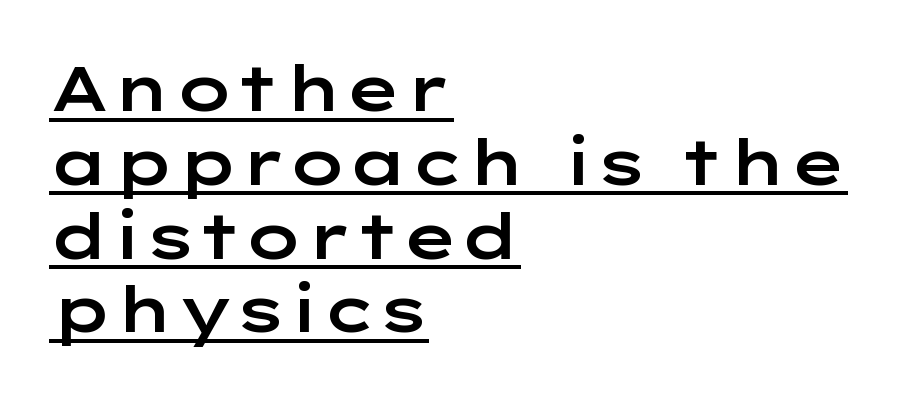
Font category for this specimen: sans-serif. Is there an underline? Yes — a line sits under the letters. Layout note: lines flush left. A typesetter would call this proportional, since set widths differ per character.
